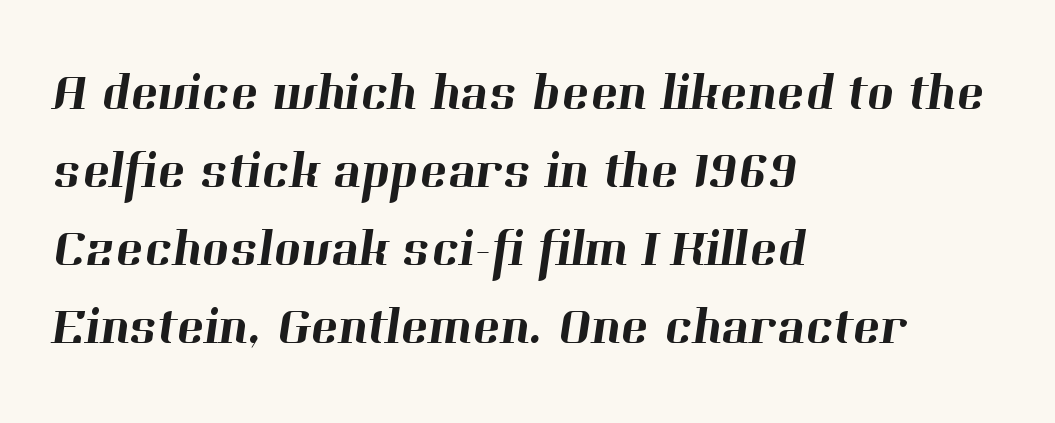
Q: Is the typeface a serif or a sans-serif typeface? A: Serif.
Q: Is the text underlined? A: No.
Q: How is the paragraph aligned? A: Left-aligned.
Q: Is the spacing between letters normal or unusually wide? A: Normal.
Q: Is the spacing between lines tight, normal or loose? A: Normal.
Q: Width (condensed, normal, or wide)? A: Normal.
Q: Stroke contrast? A: High.
Q: x-height? A: Medium.
Q: Monospaced? A: No.
